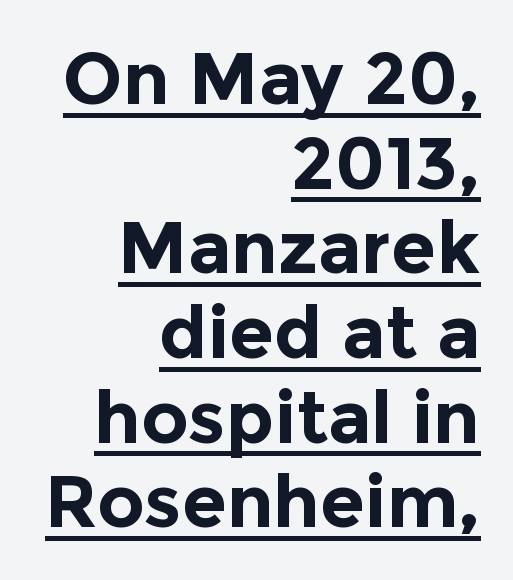
{"serif": "no", "italic": "no", "bold": "yes", "weight": "bold", "width": "normal", "x_height": "medium", "monospaced": "no", "underline": "yes", "align": "right", "line_spacing_ratio": 1.16, "letter_spacing": "normal", "letter_spacing_em": 0.0, "glyph_px": 73}
